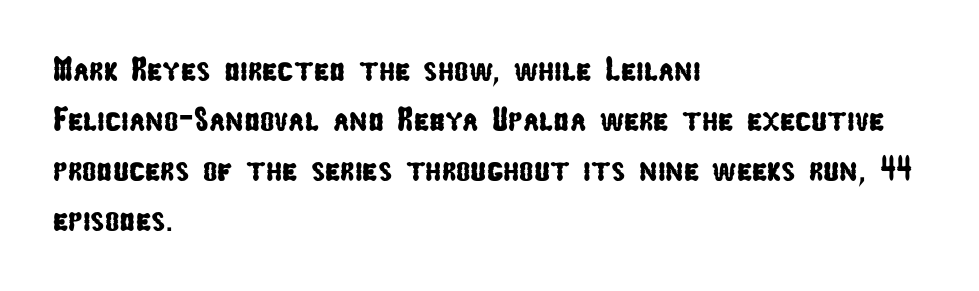
The image shows 34 px condensed sans-serif type; set left-aligned, normal line spacing (1.47x), normal letter spacing, not underlined; low stroke contrast and a medium x-height.
